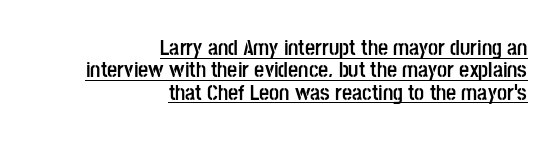
Q: Is the text bold? A: Yes.
Q: Is the text italic (slanted)? A: No, it is upright.
Q: Is the text underlined? A: Yes.
Q: How is the paragraph aligned? A: Right-aligned.
Q: Is the spacing between letters normal or unusually wide? A: Normal.
Q: Is the spacing between lines tight, normal or loose? A: Tight.
